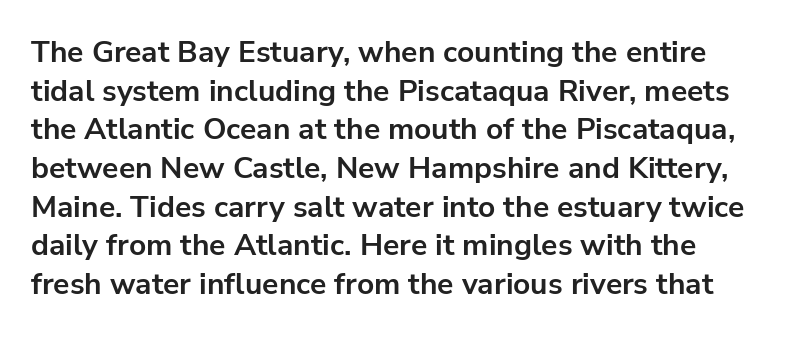
The image shows 30 px bold sans-serif type, upright; set normal line spacing (1.29x), normal letter spacing, not underlined; low stroke contrast and a medium x-height.
